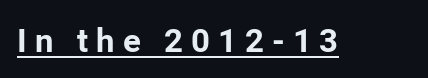
{"serif": "no", "italic": "no", "bold": "yes", "weight": "bold", "width": "normal", "stroke_contrast": "low", "x_height": "medium", "monospaced": "no", "underline": "yes", "letter_spacing": "wide", "letter_spacing_em": 0.24, "glyph_px": 33}
